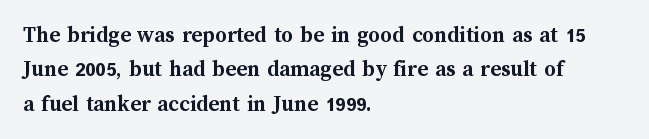
The image shows 23 px bold type, upright; set left-aligned, normal line spacing (1.49x), normal letter spacing, not underlined.
